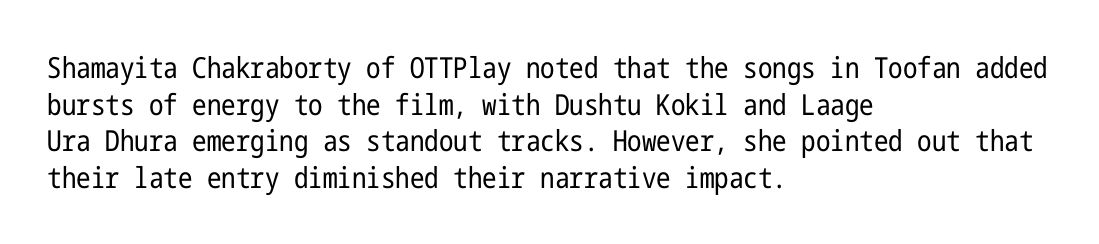
The lettering stays uniformly vertical, giving the passage a roman look. Leftover space on each line is placed entirely after the last word. The rows are spaced the way most documents space them. No chunkiness to these letters — they're not bold. The font family rendered here belongs to the sans-serif group.
